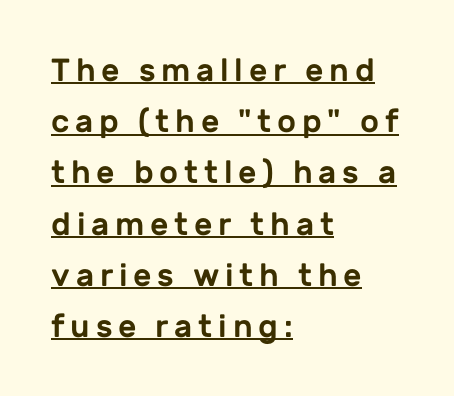
The image shows 32 px sans-serif type, upright; set left-aligned, normal line spacing (1.6x), underlined; low stroke contrast and a medium x-height.
